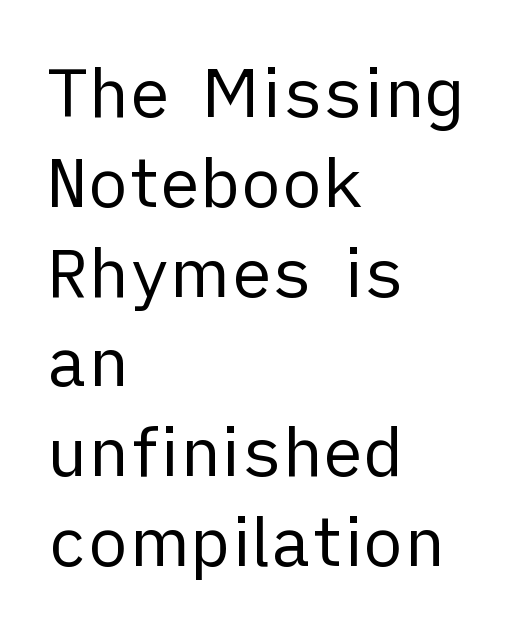
Is this a fixed-width face? No — the glyphs have proportional, varying widths. I'd call this a sans setting — the letters go barefoot. Standard letterfit; no display-style spreading of the glyphs. Unbolded letterforms with no extra heft.
